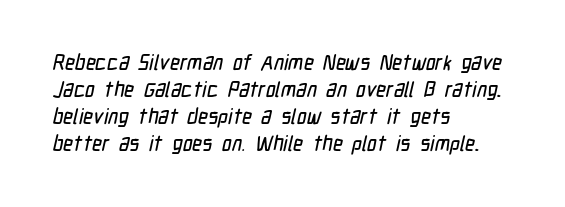
Q: Is the text underlined? A: No.
Q: How is the paragraph aligned? A: Left-aligned.
Q: Is the spacing between letters normal or unusually wide? A: Normal.
Q: Is the spacing between lines tight, normal or loose? A: Normal.
